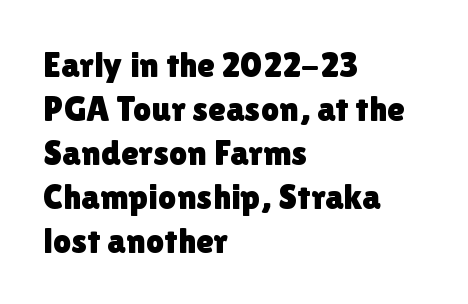
The letters stand upright; this is a roman face. Looks like regular typesetting: each glyph gets only the width it needs. The passage shown is not underscored anywhere. Caption: standard tracking, unaltered.
